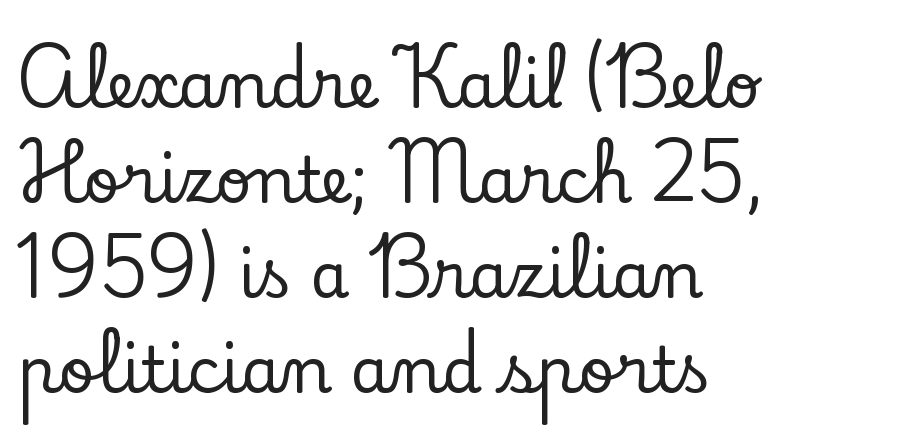
These lines keep a tight, regular rhythm from letter to letter. Does the type have serifs? Yes, each stem ends in a small foot. Left-aligned paragraph, ragged on the right. Lines of text with bare space underneath.
